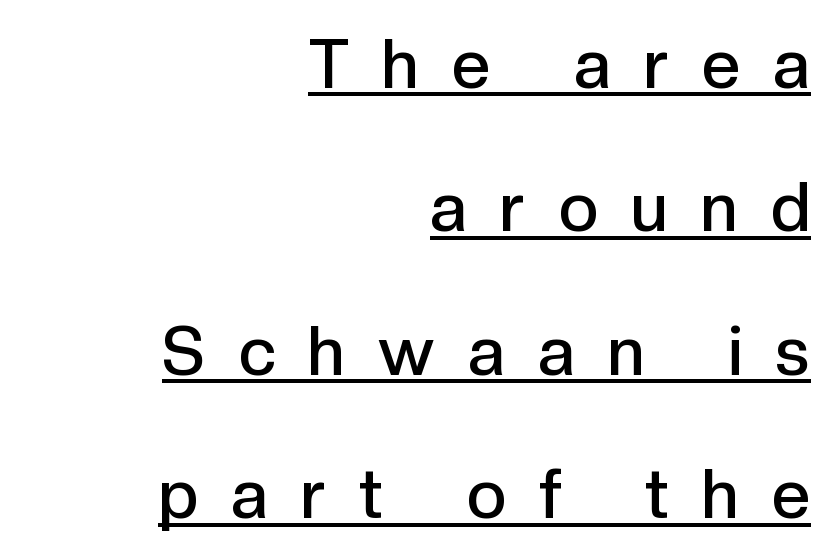
The image shows 68 px semibold sans-serif type, upright; set right-aligned, loose line spacing (2.11x), unusually wide letter spacing (+0.49 em), underlined; a medium x-height.
